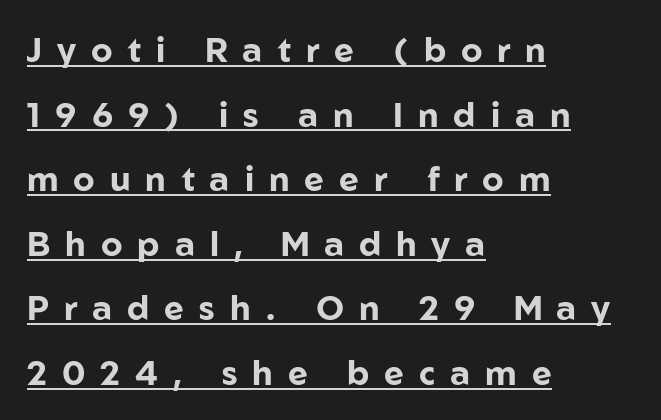
The lines are spread far apart with generous leading. Look at the bottom of the vertical strokes: they stop flat, with no serifs. The characters look thick and weighty, a clear bold. The paragraph has a hard left edge and a soft right edge. Ordinary non-slanted type is in use.
